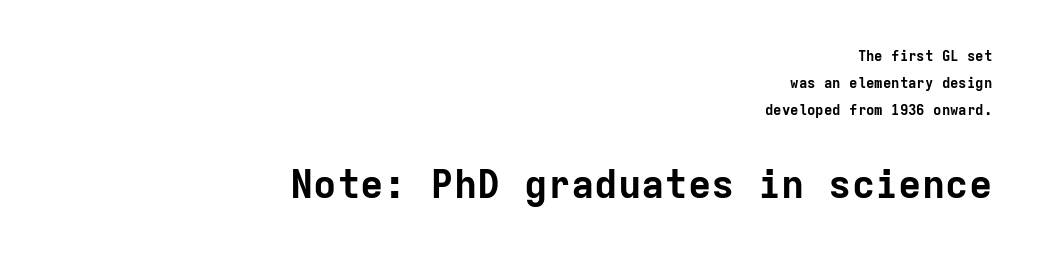
The image shows 39 px bold sans-serif type, upright, monospaced; set right-aligned, loose line spacing (1.94x), normal letter spacing, not underlined; the second (bottom) block is 2.79x larger; low stroke contrast and a medium x-height.
